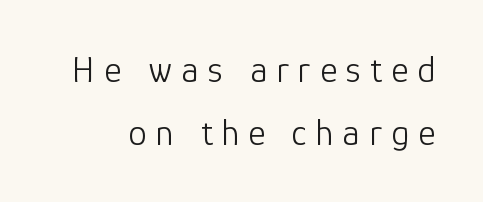
{"serif": "no", "italic": "no", "bold": "no", "weight": "light", "width": "normal", "stroke_contrast": "low", "x_height": "medium", "monospaced": "no", "underline": "no", "line_spacing": "normal", "line_spacing_ratio": 1.69, "letter_spacing": "wide", "letter_spacing_em": 0.25, "glyph_px": 37}
